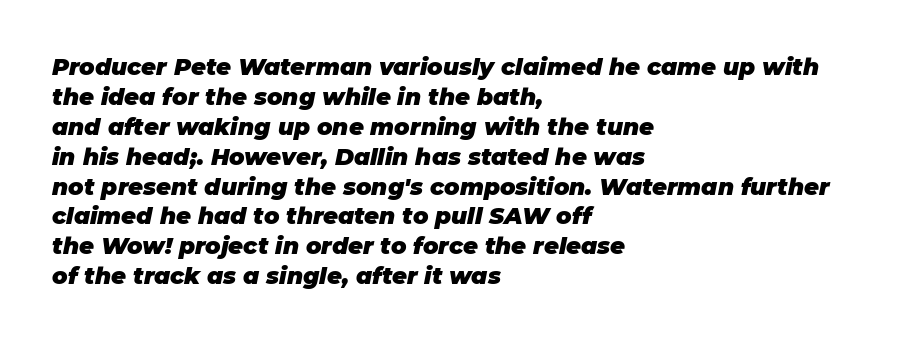
Default kerning and tracking; the words read as compact shapes. The lettering tilts uniformly, giving the passage an italic look. Where is the straight margin? On the left. Descenders are the only things crossing below the line. A dark, heavy texture on the line: the type is bold.
